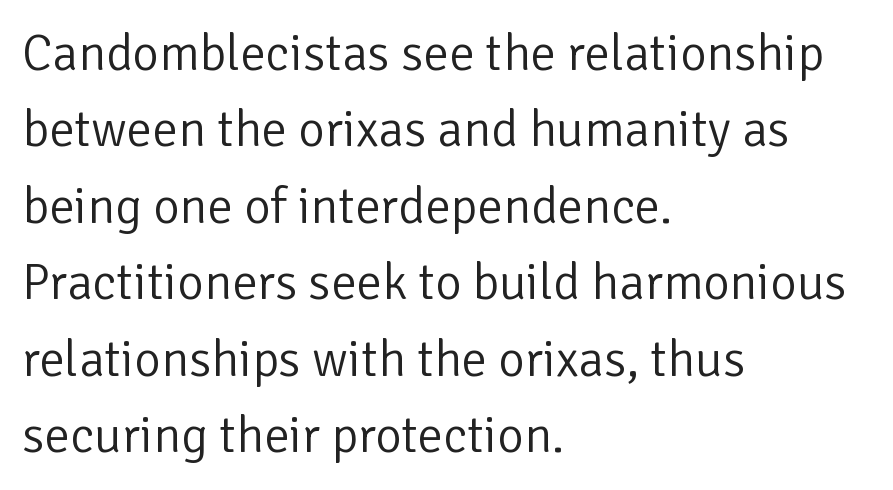
{"serif": "no", "italic": "no", "bold": "no", "weight": "light", "width": "normal", "stroke_contrast": "low", "x_height": "medium", "monospaced": "no", "underline": "no", "align": "left", "line_spacing": "normal", "line_spacing_ratio": 1.5, "letter_spacing": "normal", "letter_spacing_em": 0.0, "glyph_px": 51}
